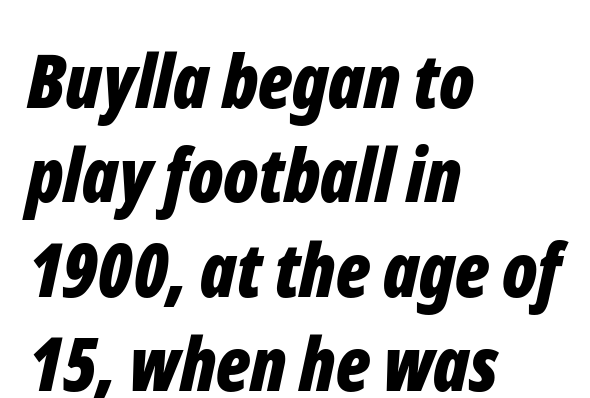
{"italic": "yes", "lean": "right", "slant_degrees": 12, "bold": "yes", "weight": "bold", "width": "condensed", "stroke_contrast": "low", "x_height": "medium", "monospaced": "no", "underline": "no", "align": "left", "line_spacing": "normal", "line_spacing_ratio": 1.26, "letter_spacing": "normal", "letter_spacing_em": 0.0, "glyph_px": 75}
